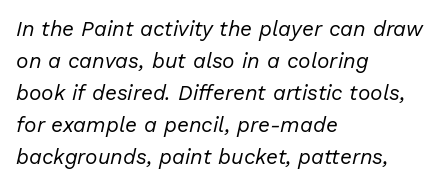
Q: Is the text bold? A: No.
Q: Is the text italic (slanted)? A: Yes, it leans right by about 13 degrees.
Q: Is the text underlined? A: No.
Q: How is the paragraph aligned? A: Left-aligned.
Q: Is the spacing between letters normal or unusually wide? A: Normal.
Q: Is the spacing between lines tight, normal or loose? A: Normal.
